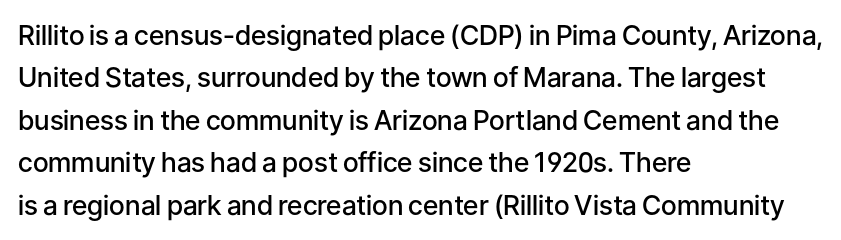
Caption: multi-line text, flush left, ragged right. Compared with typical body copy, the letter spacing here is the same. In terms of leading, this rendering sits right in the middle. Underlining? Definitely not there. How heavy is the stroke? Medium-heavy — a semibold, shy of bold. Style check: upright.
